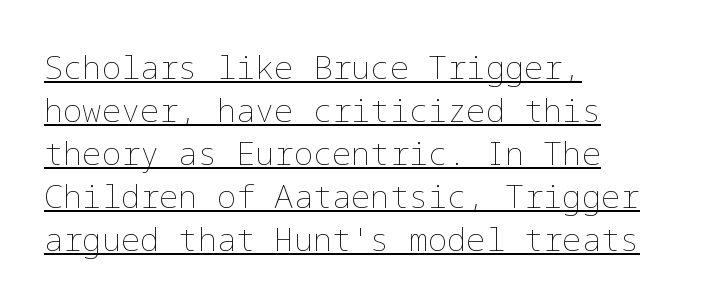
Does the leading feel generous? No, just average. This is roman type, the default non-slanted kind. Where is the straight margin? On the left. In terms of letterspacing, this is plain default setting.
